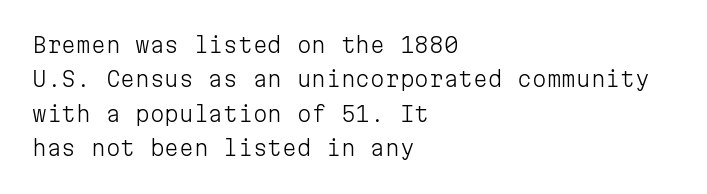
Q: Is the text bold? A: No.
Q: Is the text italic (slanted)? A: No, it is upright.
Q: Is the text underlined? A: No.
Q: How is the paragraph aligned? A: Left-aligned.
Q: Is the spacing between letters normal or unusually wide? A: Normal.
Q: Is the spacing between lines tight, normal or loose? A: Normal.
